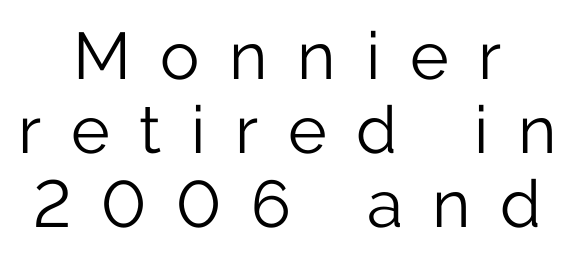
Q: Is the text bold? A: No.
Q: Is the text italic (slanted)? A: No, it is upright.
Q: Is the typeface a serif or a sans-serif typeface? A: Sans-serif.
Q: Is the text underlined? A: No.
Q: How is the paragraph aligned? A: Centered.
Q: Is the spacing between letters normal or unusually wide? A: Unusually wide.
Q: Is the spacing between lines tight, normal or loose? A: Tight.
Q: Width (condensed, normal, or wide)? A: Normal.
Q: Stroke contrast? A: Low.
Q: x-height? A: Medium.
Q: Monospaced? A: No.
